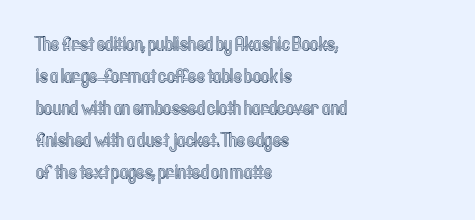
{"italic": "no", "underline": "no", "align": "left", "line_spacing": "normal", "line_spacing_ratio": 1.6, "letter_spacing": "normal", "letter_spacing_em": 0.0, "glyph_px": 20}
